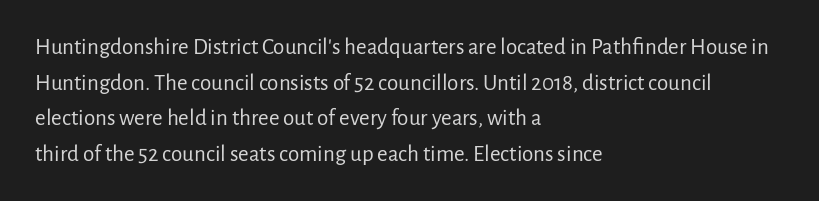
{"italic": "no", "bold": "no", "underline": "no", "align": "left", "line_spacing": "normal", "line_spacing_ratio": 1.55, "letter_spacing": "normal", "letter_spacing_em": 0.0, "glyph_px": 23}
